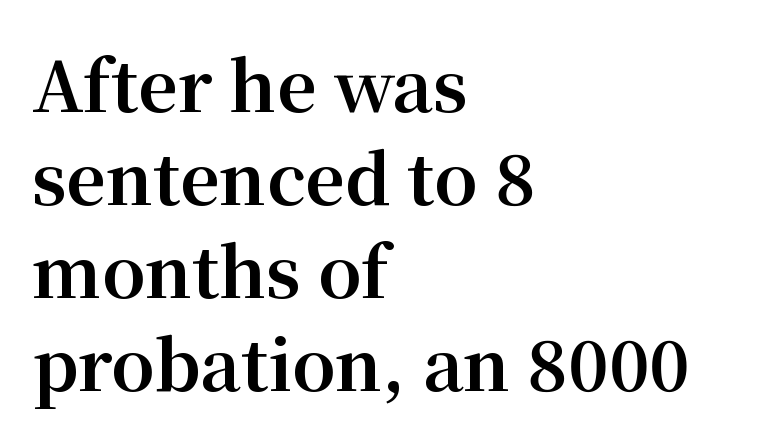
The image shows 69 px bold serif type, upright; set left-aligned, normal line spacing (1.35x), normal letter spacing, not underlined; medium stroke contrast and a medium x-height.
